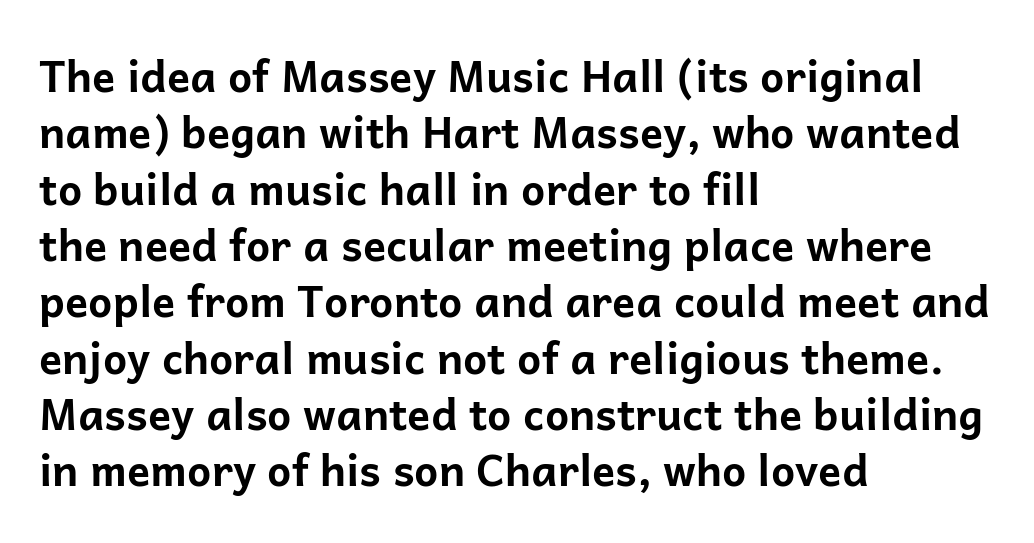
Q: Is the text bold? A: Yes.
Q: Is the text italic (slanted)? A: No, it is upright.
Q: Is the typeface a serif or a sans-serif typeface? A: Sans-serif.
Q: Is the text underlined? A: No.
Q: How is the paragraph aligned? A: Left-aligned.
Q: Is the spacing between letters normal or unusually wide? A: Normal.
Q: Is the spacing between lines tight, normal or loose? A: Normal.
Q: Width (condensed, normal, or wide)? A: Normal.
Q: Stroke contrast? A: Low.
Q: x-height? A: Medium.
Q: Monospaced? A: No.
